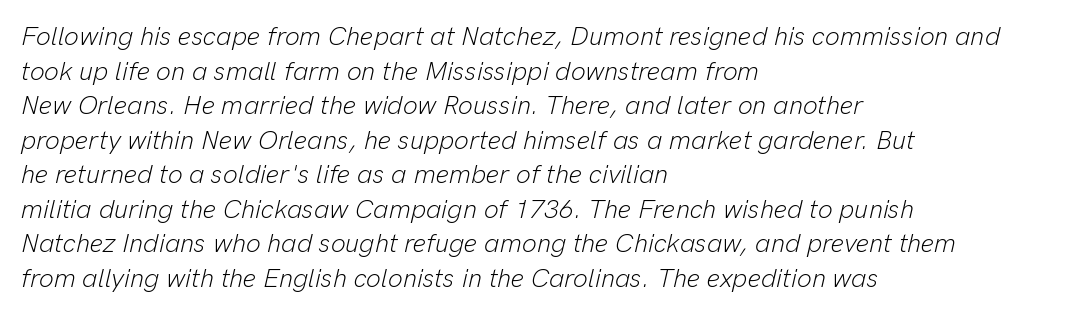
{"italic": "yes", "lean": "right", "slant_degrees": 13, "bold": "no", "underline": "no", "align": "left", "line_spacing": "normal", "line_spacing_ratio": 1.33, "letter_spacing": "normal", "letter_spacing_em": 0.0, "glyph_px": 26}
